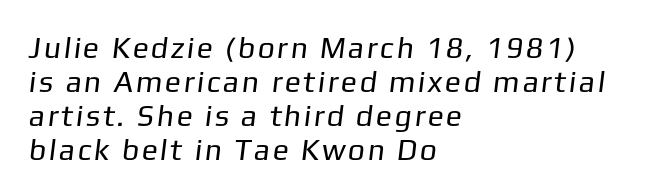
The image shows 30 px regular-weight sans-serif type; set left-aligned, tight line spacing (1.13x), not underlined; low stroke contrast and a medium x-height.
